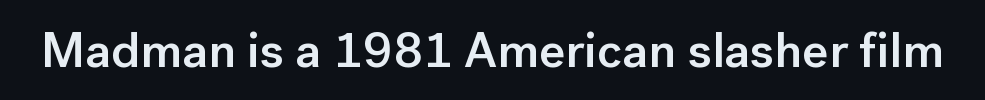
The image shows 50 px semibold sans-serif type, upright; set normal letter spacing, not underlined; low stroke contrast and a medium x-height.
